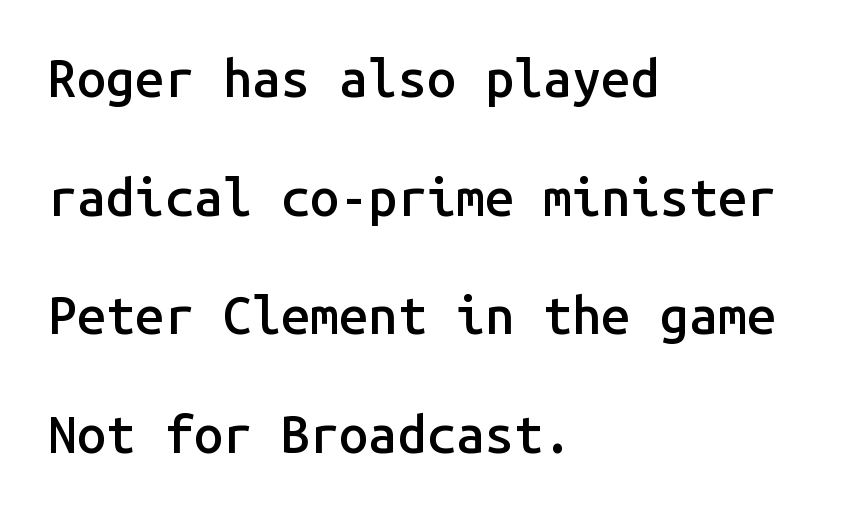
Q: Is the text bold? A: Semi-bold.
Q: Is the text italic (slanted)? A: No, it is upright.
Q: Is the typeface a serif or a sans-serif typeface? A: Sans-serif.
Q: Is the text underlined? A: No.
Q: How is the paragraph aligned? A: Left-aligned.
Q: Is the spacing between letters normal or unusually wide? A: Normal.
Q: Is the spacing between lines tight, normal or loose? A: Loose.
Q: Width (condensed, normal, or wide)? A: Normal.
Q: Stroke contrast? A: Low.
Q: x-height? A: Medium.
Q: Monospaced? A: Yes.
